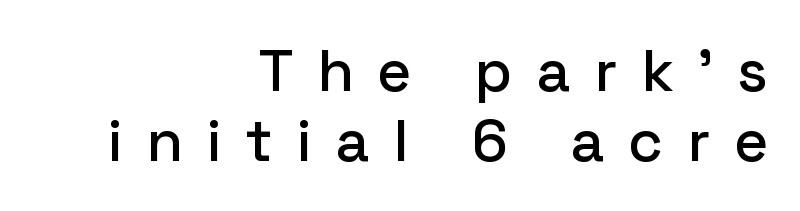
Nope, no serifs anywhere on these letters. Line ends are locked; line starts wander. Honestly, there is no underline to notice here at all. Think of a printed novel: that variable character pitch is what you see here. Ordinary non-slanted type is in use.
